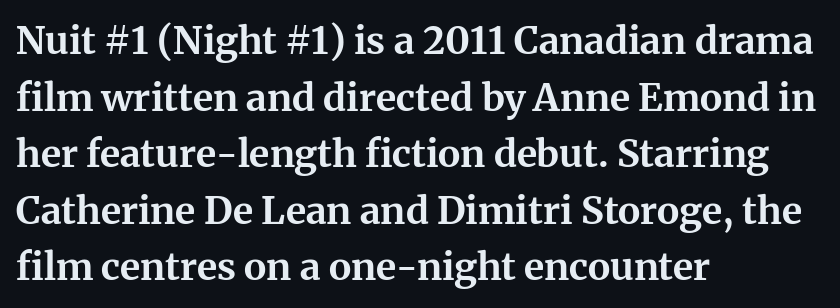
Rows of type keep a routine distance in the vertical direction. Proportional: the letters do not fall into vertical columns. The characters display serif detailing at their extremities. The lines in this sample share a left origin and differ only in where they stop. Rule under the text: the space is simply empty. Caption: bold face, heavy strokes.
